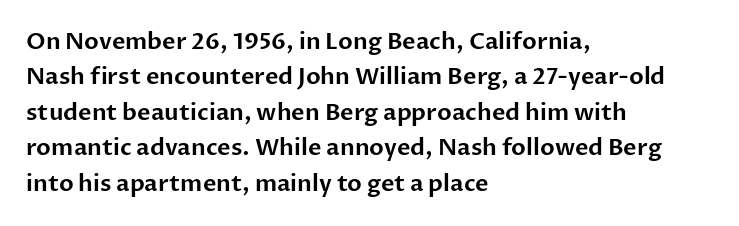
Q: Is the text italic (slanted)? A: No, it is upright.
Q: Is the text underlined? A: No.
Q: How is the paragraph aligned? A: Left-aligned.
Q: Is the spacing between letters normal or unusually wide? A: Normal.
Q: Is the spacing between lines tight, normal or loose? A: Normal.
